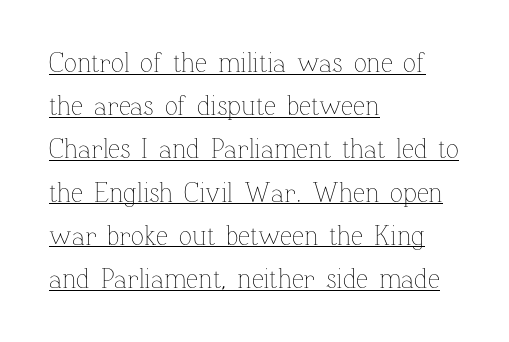
The image shows 27 px text type, upright; set left-aligned, normal line spacing (1.6x), normal letter spacing, underlined.
